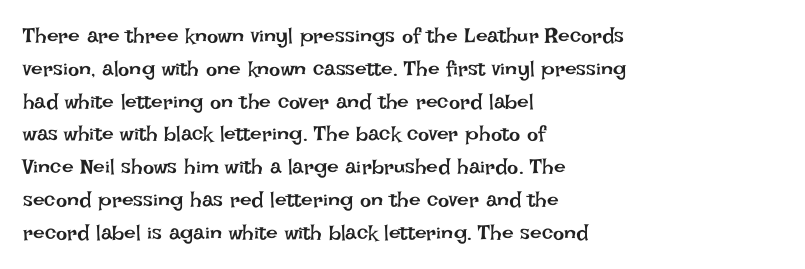
{"italic": "no", "bold": "no", "underline": "no", "align": "left", "line_spacing": "normal", "line_spacing_ratio": 1.56, "letter_spacing": "normal", "letter_spacing_em": 0.0, "glyph_px": 21}
